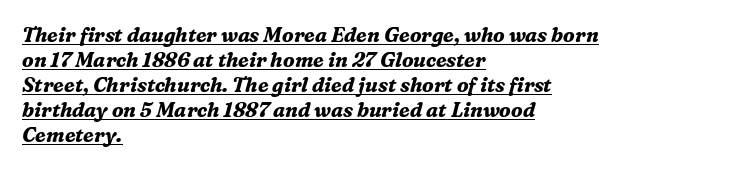
{"italic": "yes", "lean": "right", "slant_degrees": 16, "bold": "yes", "underline": "yes", "align": "left", "line_spacing": "normal", "line_spacing_ratio": 1.25, "letter_spacing": "normal", "letter_spacing_em": 0.0, "glyph_px": 20}
